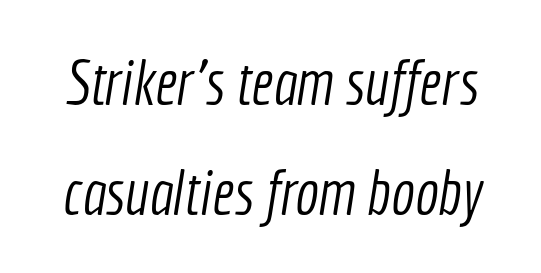
The image shows 63 px light, condensed sans-serif type; set line spacing 1.74x, normal letter spacing, not underlined; a medium x-height.
